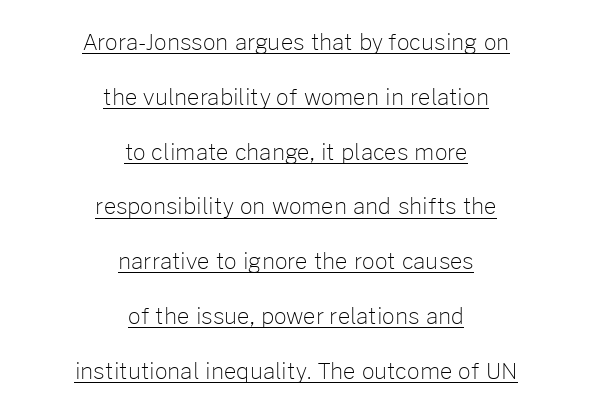
The image shows 22 px text type, upright; set centered, loose line spacing (2.49x), normal letter spacing, underlined.
